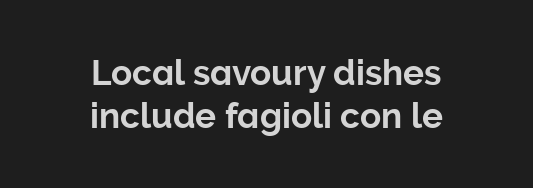
{"serif": "no", "italic": "no", "width": "normal", "stroke_contrast": "low", "x_height": "medium", "monospaced": "no", "underline": "no", "align": "center", "line_spacing_ratio": 1.22, "letter_spacing": "normal", "letter_spacing_em": 0.0, "glyph_px": 35}
